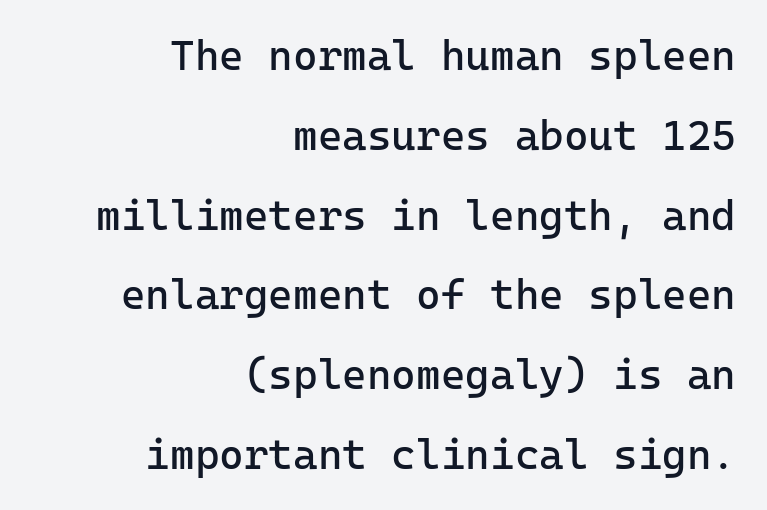
{"serif": "no", "italic": "no", "bold": "no", "weight": "regular", "width": "normal", "stroke_contrast": "low", "x_height": "medium", "monospaced": "yes", "underline": "no", "align": "right", "line_spacing": "loose", "line_spacing_ratio": 1.9, "letter_spacing": "normal", "letter_spacing_em": 0.0, "glyph_px": 42}
